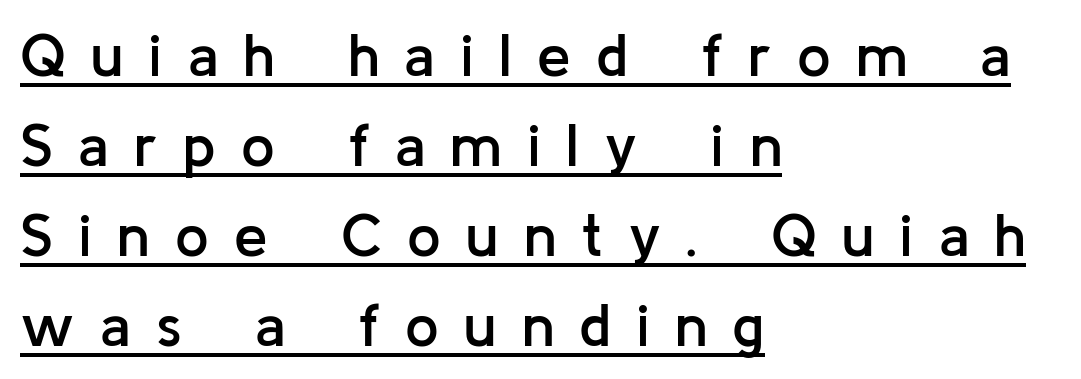
{"serif": "no", "italic": "no", "bold": "semi", "weight": "semibold", "width": "normal", "stroke_contrast": "low", "x_height": "medium", "monospaced": "no", "underline": "yes", "align": "left", "line_spacing": "normal", "line_spacing_ratio": 1.5, "letter_spacing": "wide", "letter_spacing_em": 0.42, "glyph_px": 60}
